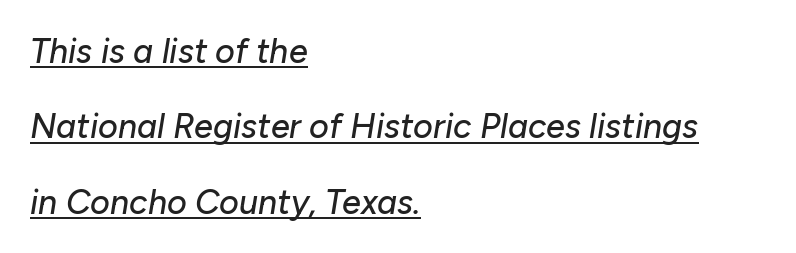
Q: Is the text italic (slanted)? A: Yes, it leans right by about 10 degrees.
Q: Is the text underlined? A: Yes.
Q: How is the paragraph aligned? A: Left-aligned.
Q: Is the spacing between letters normal or unusually wide? A: Normal.
Q: Is the spacing between lines tight, normal or loose? A: Loose.
Q: Width (condensed, normal, or wide)? A: Normal.
Q: Stroke contrast? A: Low.
Q: x-height? A: Medium.
Q: Monospaced? A: No.
